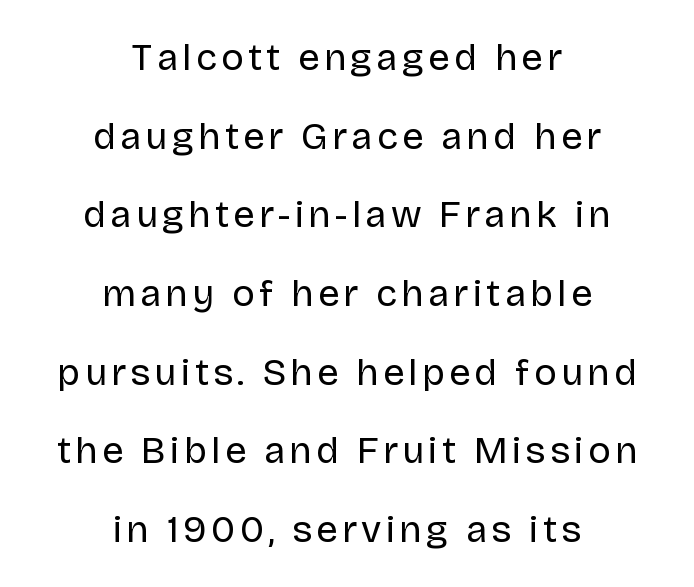
Q: Is the text bold? A: No.
Q: Is the text italic (slanted)? A: No, it is upright.
Q: Is the typeface a serif or a sans-serif typeface? A: Sans-serif.
Q: Is the text underlined? A: No.
Q: How is the paragraph aligned? A: Centered.
Q: Is the spacing between lines tight, normal or loose? A: Loose.
Q: Width (condensed, normal, or wide)? A: Normal.
Q: Stroke contrast? A: Low.
Q: x-height? A: Large.
Q: Monospaced? A: No.
